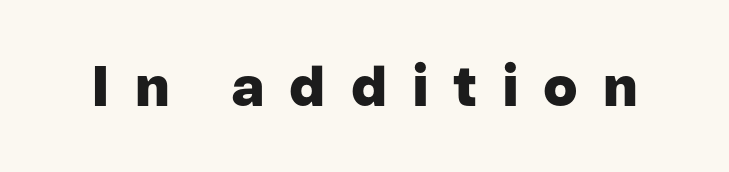
Notice how the stems are strictly vertical — no italics here. Regarding serifs, this sample does without them. I'd describe the lettering as bold — thick and assertive. Do the characters align in a grid? No, the font is proportional. Characters follow at a spacing far wider than the type designer built in. The baseline area is clear.
